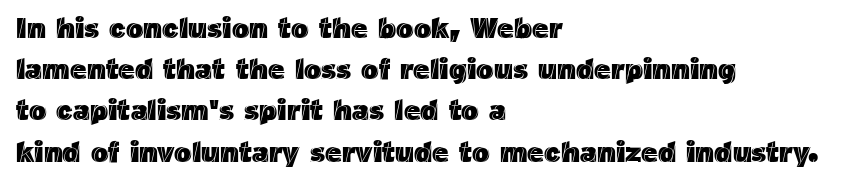
The image shows 29 px text type, upright; set left-aligned, normal line spacing (1.42x), normal letter spacing, not underlined; a medium x-height.
